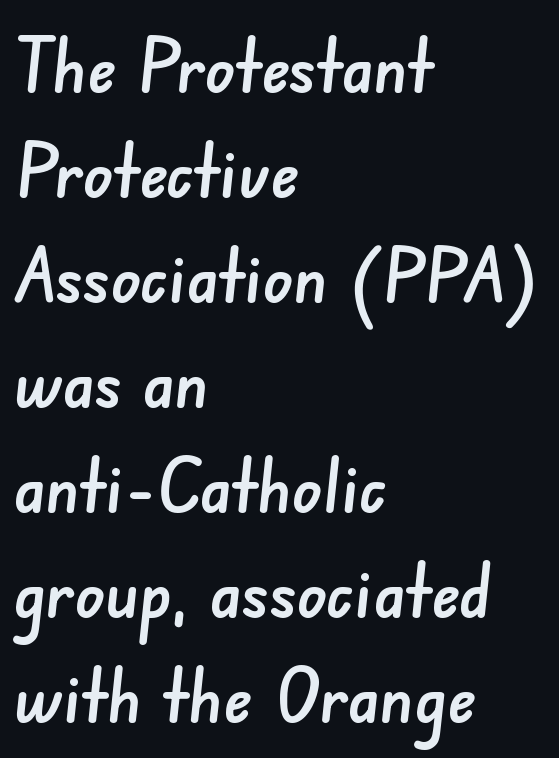
Is the block centered? No — it sits flush against the left margin. No extra tracking has been applied to these lines. I'd call this a sans setting — the letters go barefoot. Character widths vary here, with narrow letters taking less room than wide ones. Is there much room between lines? A standard amount, neither cramped nor airy.
